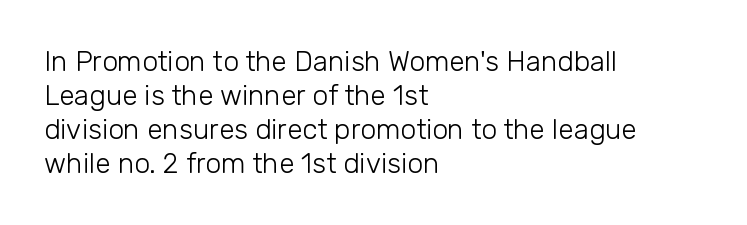
{"serif": "no", "italic": "no", "bold": "no", "weight": "light", "width": "normal", "stroke_contrast": "low", "x_height": "medium", "monospaced": "no", "underline": "no", "align": "left", "line_spacing_ratio": 1.22, "letter_spacing": "normal", "letter_spacing_em": 0.0, "glyph_px": 28}
